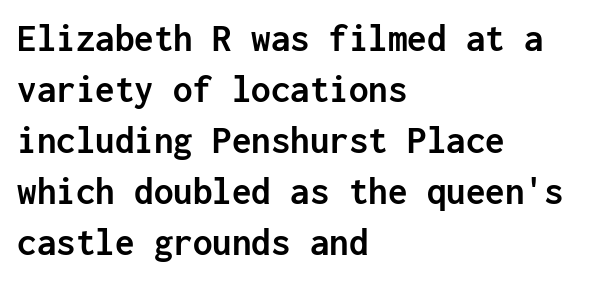
{"serif": "no", "italic": "no", "bold": "yes", "weight": "semibold", "width": "normal", "stroke_contrast": "low", "x_height": "medium", "monospaced": "yes", "underline": "no", "align": "left", "line_spacing": "normal", "line_spacing_ratio": 1.31, "letter_spacing": "normal", "letter_spacing_em": 0.0, "glyph_px": 39}
